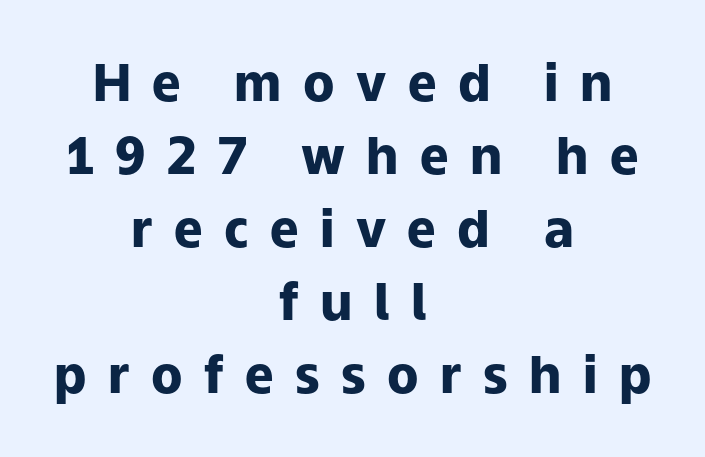
{"serif": "no", "italic": "no", "bold": "yes", "weight": "heavy", "width": "normal", "stroke_contrast": "low", "x_height": "medium", "monospaced": "no", "underline": "no", "align": "center", "line_spacing": "normal", "line_spacing_ratio": 1.43, "letter_spacing": "wide", "letter_spacing_em": 0.42, "glyph_px": 51}
